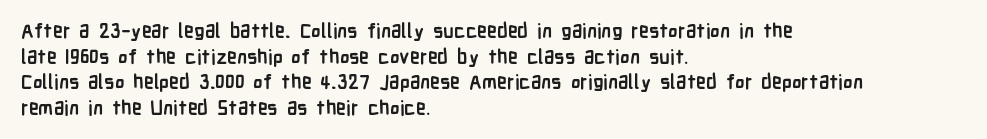
{"italic": "no", "bold": "yes", "underline": "no", "align": "left", "line_spacing": "normal", "line_spacing_ratio": 1.28, "letter_spacing": "normal", "letter_spacing_em": 0.0, "glyph_px": 20}
